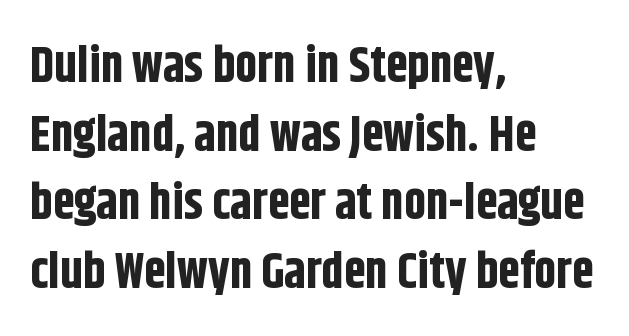
The setting favours the left margin, as ordinary paragraphs usually do. Every letter is thick-stroked: bold, no question. The face used here is proportionally spaced, like ordinary book or web type. The lines sit at an ordinary, default distance from one another.
